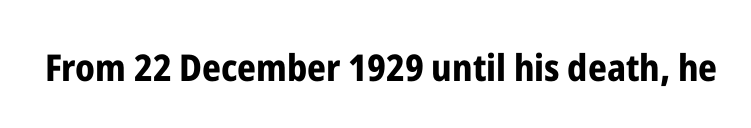
{"serif": "no", "italic": "no", "bold": "yes", "weight": "bold", "width": "condensed", "stroke_contrast": "low", "x_height": "medium", "monospaced": "no", "underline": "no", "letter_spacing": "normal", "letter_spacing_em": 0.0, "glyph_px": 37}
